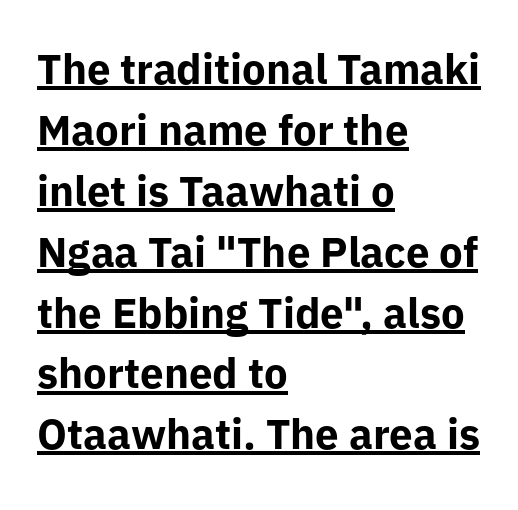
Q: Is the text bold? A: Yes.
Q: Is the text italic (slanted)? A: No, it is upright.
Q: Is the typeface a serif or a sans-serif typeface? A: Sans-serif.
Q: Is the text underlined? A: Yes.
Q: How is the paragraph aligned? A: Left-aligned.
Q: Is the spacing between letters normal or unusually wide? A: Normal.
Q: Is the spacing between lines tight, normal or loose? A: Normal.
Q: Width (condensed, normal, or wide)? A: Normal.
Q: Stroke contrast? A: Low.
Q: x-height? A: Medium.
Q: Monospaced? A: No.
